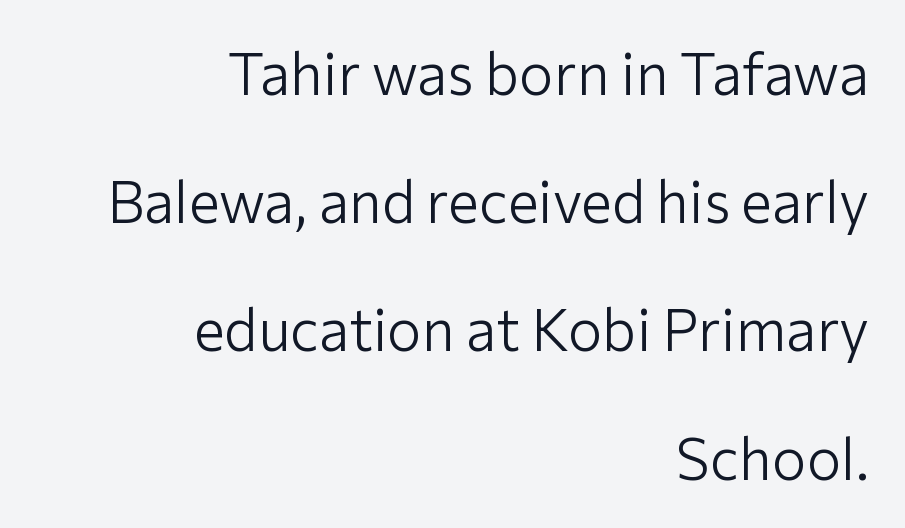
The image shows 58 px light sans-serif type, upright; set right-aligned, loose line spacing (2.21x), normal letter spacing, not underlined; low stroke contrast and a medium x-height.
